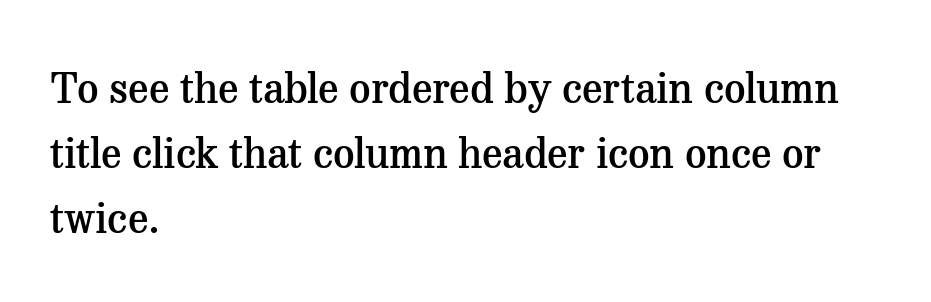
{"serif": "yes", "italic": "no", "bold": "semi", "weight": "semibold", "width": "normal", "stroke_contrast": "medium", "x_height": "medium", "monospaced": "no", "underline": "no", "align": "left", "line_spacing": "normal", "line_spacing_ratio": 1.55, "letter_spacing": "normal", "letter_spacing_em": 0.0, "glyph_px": 42}
